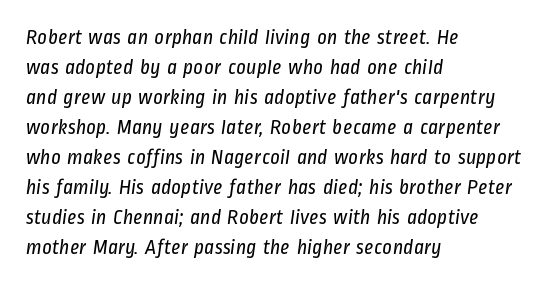
The image shows 21 px text type; set left-aligned, normal line spacing (1.43x), normal letter spacing, not underlined.
